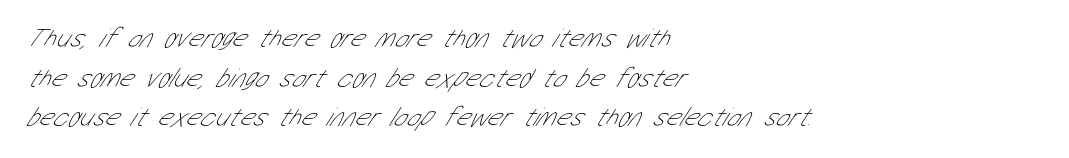
Q: Is the text bold? A: No.
Q: Is the text underlined? A: No.
Q: How is the paragraph aligned? A: Left-aligned.
Q: Is the spacing between letters normal or unusually wide? A: Normal.
Q: Is the spacing between lines tight, normal or loose? A: Normal.
